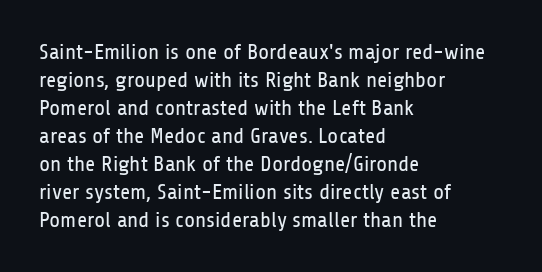
Q: Is the text bold? A: No.
Q: Is the text italic (slanted)? A: No, it is upright.
Q: Is the text underlined? A: No.
Q: How is the paragraph aligned? A: Left-aligned.
Q: Is the spacing between letters normal or unusually wide? A: Normal.
Q: Is the spacing between lines tight, normal or loose? A: Normal.
